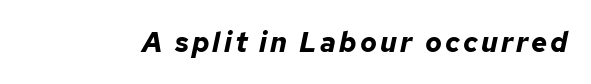
The image shows 28 px bold type, italic (leaning right); set not underlined; low stroke contrast and a medium x-height.
